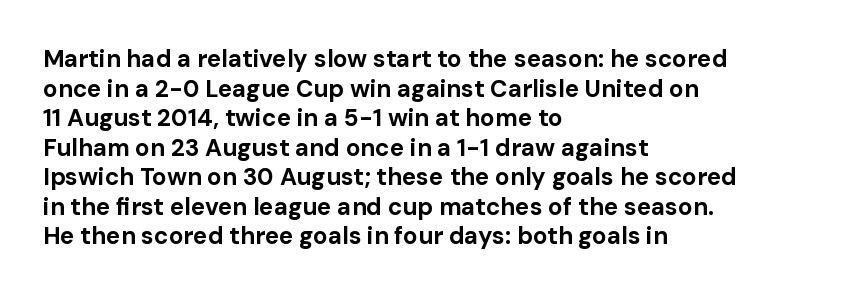
{"italic": "no", "bold": "yes", "underline": "no", "align": "left", "line_spacing_ratio": 1.23, "letter_spacing": "normal", "letter_spacing_em": 0.0, "glyph_px": 24}
